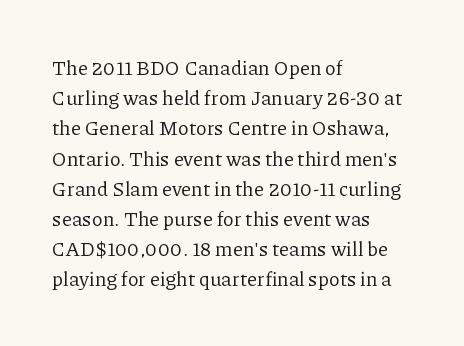
What stands out about the letter spacing? Nothing — it is the standard amount. The axis of the letterforms is exactly vertical. Check the space under the baseline: it is left empty. Evenly set lines give the paragraph a standard silhouette.
